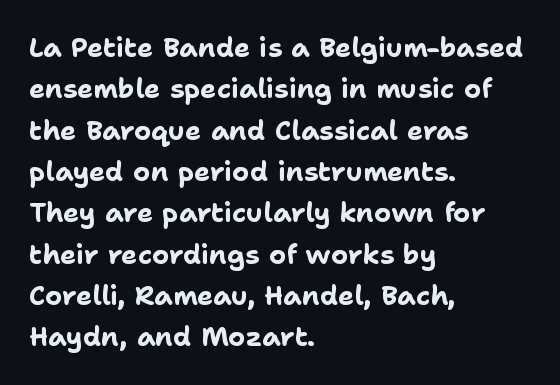
Q: Is the text bold? A: Yes.
Q: Is the text italic (slanted)? A: No, it is upright.
Q: Is the text underlined? A: No.
Q: How is the paragraph aligned? A: Left-aligned.
Q: Is the spacing between letters normal or unusually wide? A: Normal.
Q: Is the spacing between lines tight, normal or loose? A: Normal.
